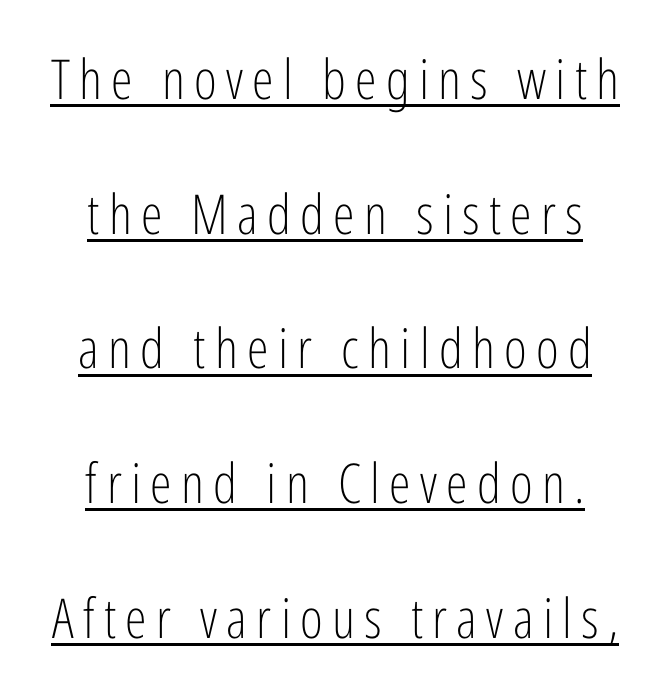
{"serif": "no", "italic": "no", "bold": "no", "weight": "light", "width": "condensed", "stroke_contrast": "low", "x_height": "medium", "monospaced": "no", "underline": "yes", "align": "center", "line_spacing": "loose", "line_spacing_ratio": 2.45, "glyph_px": 55}
